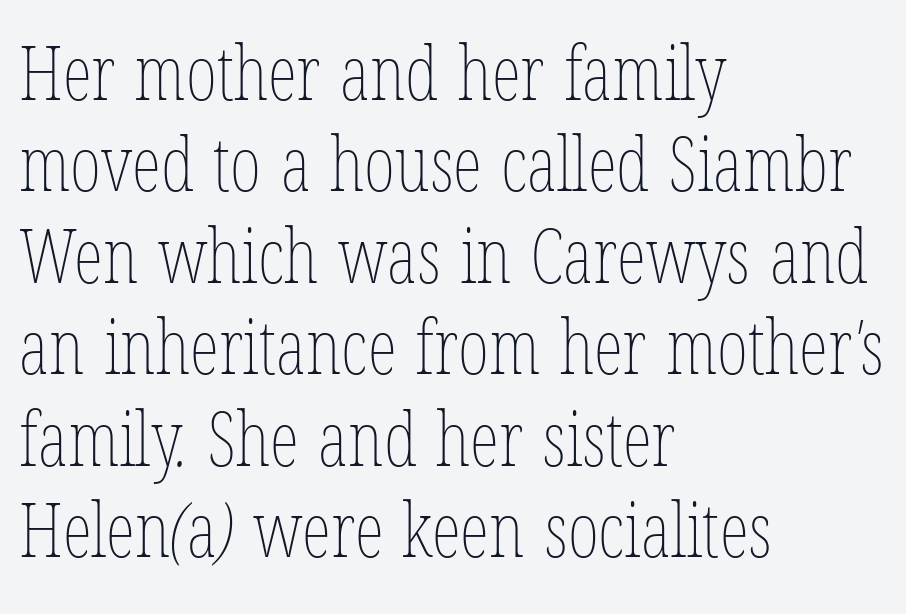
{"bold": "no", "weight": "thin", "width": "condensed", "stroke_contrast": "low", "x_height": "medium", "monospaced": "no", "underline": "no", "align": "left", "line_spacing_ratio": 1.22, "letter_spacing": "normal", "letter_spacing_em": 0.0, "glyph_px": 75}
